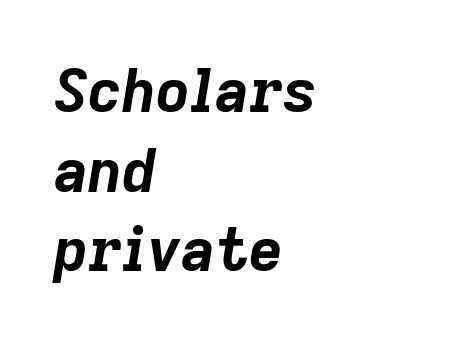
Typeset ragged right — the left edge is the straight one. Leading matches the norm, producing a regular column. Do the characters align in a grid? No, the font is proportional. The strip under each line holds only bare page.
